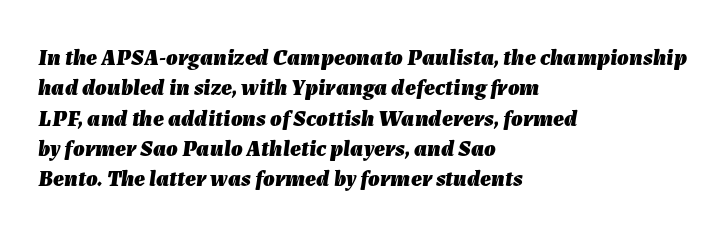
Q: Is the text bold? A: Yes.
Q: Is the text italic (slanted)? A: Yes, it leans right by about 7 degrees.
Q: Is the text underlined? A: No.
Q: How is the paragraph aligned? A: Left-aligned.
Q: Is the spacing between letters normal or unusually wide? A: Normal.
Q: Is the spacing between lines tight, normal or loose? A: Normal.
